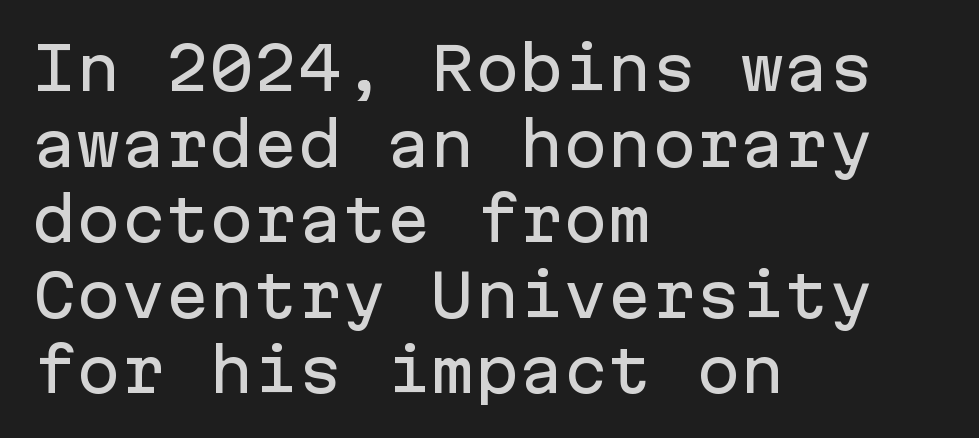
The image shows 59 px sans-serif type, upright, monospaced; set left-aligned, normal line spacing (1.28x), normal letter spacing, not underlined; low stroke contrast and a medium x-height.
